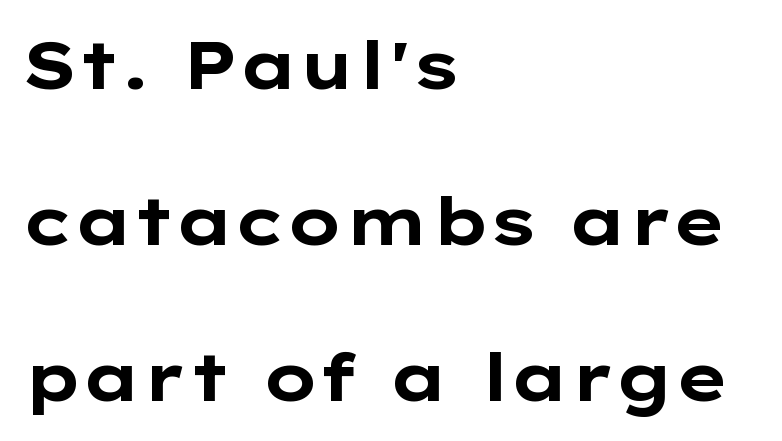
The image shows 67 px bold, wide sans-serif type, upright; set left-aligned, loose line spacing (2.33x), normal letter spacing, not underlined; low stroke contrast and a medium x-height.
